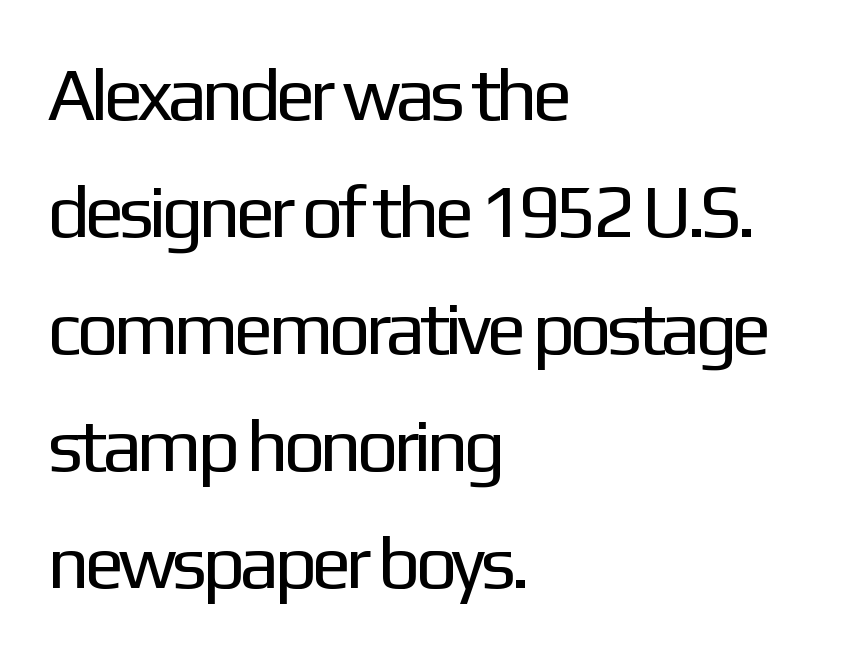
The characters display no serif detailing; their extremities are plain. In terms of letterspacing, this is plain default setting. In terms of posture, this sample is upright. No word sits above an underline. Where is the straight margin? On the left.
